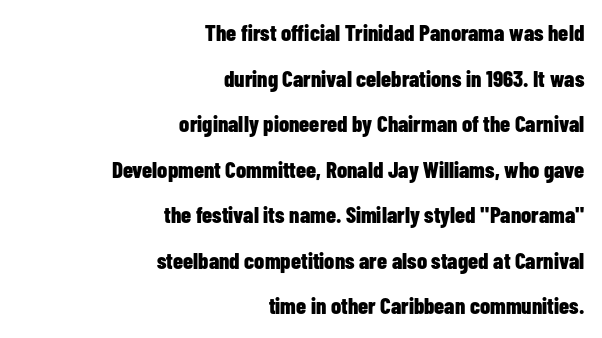
The image shows 23 px bold type, upright; set right-aligned, loose line spacing (1.98x), normal letter spacing, not underlined.
